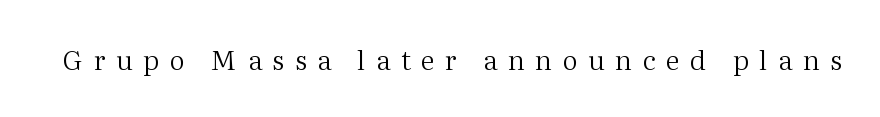
Q: Is the text bold? A: No.
Q: Is the text italic (slanted)? A: No, it is upright.
Q: Is the text underlined? A: No.
Q: Is the spacing between letters normal or unusually wide? A: Unusually wide.
